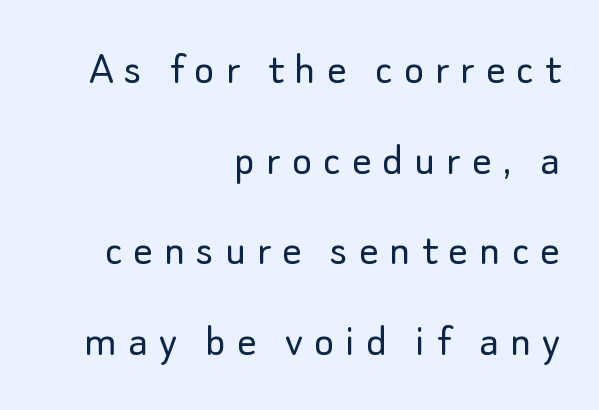
The image shows 48 px light sans-serif type, upright; set right-aligned, line spacing 1.89x, unusually wide letter spacing (+0.23 em), not underlined; low stroke contrast and a small x-height.
